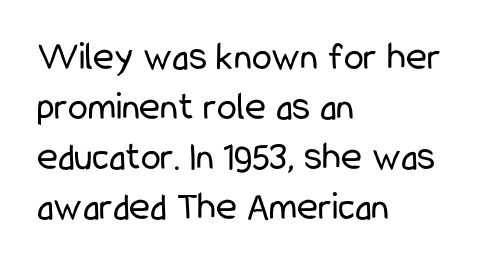
Q: Is the text bold? A: No.
Q: Is the text italic (slanted)? A: No, it is upright.
Q: Is the typeface a serif or a sans-serif typeface? A: Sans-serif.
Q: Is the text underlined? A: No.
Q: How is the paragraph aligned? A: Left-aligned.
Q: Is the spacing between letters normal or unusually wide? A: Normal.
Q: Is the spacing between lines tight, normal or loose? A: Normal.
Q: Width (condensed, normal, or wide)? A: Condensed.
Q: Stroke contrast? A: Low.
Q: x-height? A: Medium.
Q: Monospaced? A: No.
